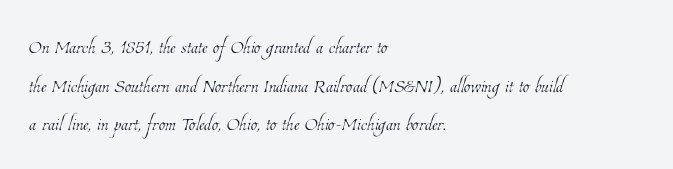
{"bold": "no", "underline": "no", "align": "left", "line_spacing": "normal", "line_spacing_ratio": 1.49, "letter_spacing": "normal", "letter_spacing_em": 0.0, "glyph_px": 26}
